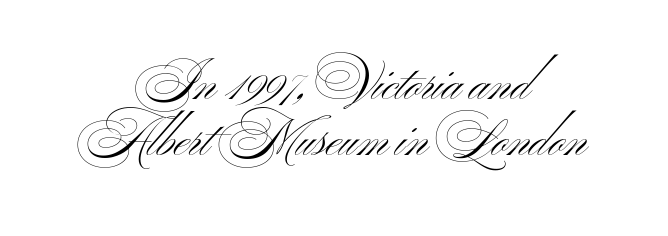
No letter is thick-stroked: the sample isn't bold. Classification — sans serif. Note the varied advance widths — an 'i' is clearly narrower than an 'm'.
